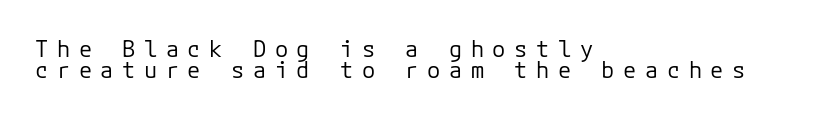
{"italic": "no", "bold": "no", "underline": "no", "align": "left", "line_spacing": "tight", "line_spacing_ratio": 0.95, "letter_spacing": "wide", "letter_spacing_em": 0.39, "glyph_px": 22}
